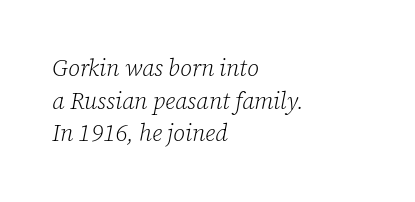
{"italic": "yes", "lean": "right", "slant_degrees": 12, "bold": "no", "underline": "no", "align": "left", "line_spacing": "normal", "line_spacing_ratio": 1.42, "letter_spacing": "normal", "letter_spacing_em": 0.0, "glyph_px": 23}
